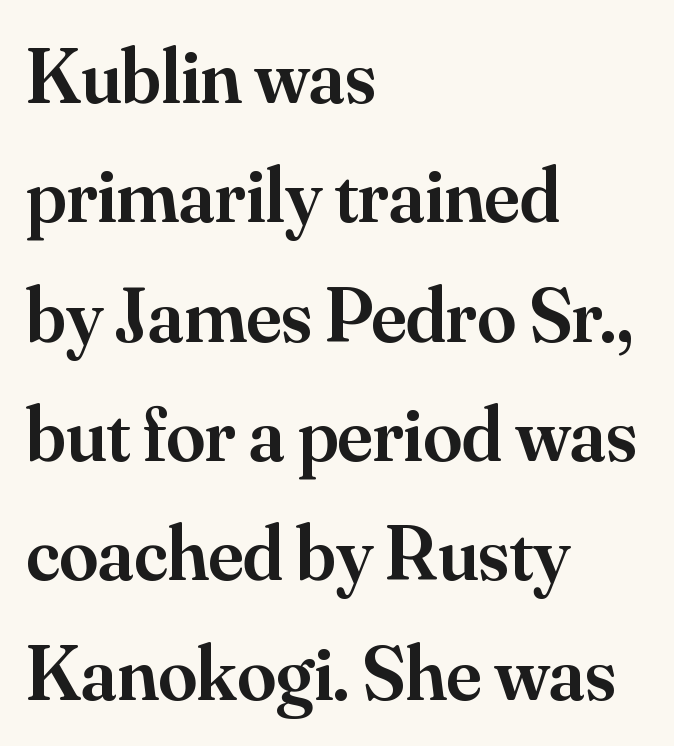
The image shows 78 px semibold serif type, upright; set left-aligned, normal line spacing (1.53x), normal letter spacing, not underlined; medium stroke contrast and a small x-height.
